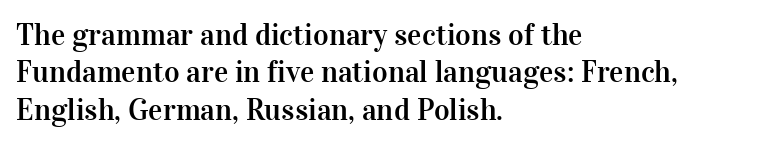
{"serif": "yes", "italic": "no", "width": "normal", "stroke_contrast": "high", "x_height": "medium", "monospaced": "no", "underline": "no", "align": "left", "line_spacing": "normal", "line_spacing_ratio": 1.25, "letter_spacing": "normal", "letter_spacing_em": 0.0, "glyph_px": 30}
